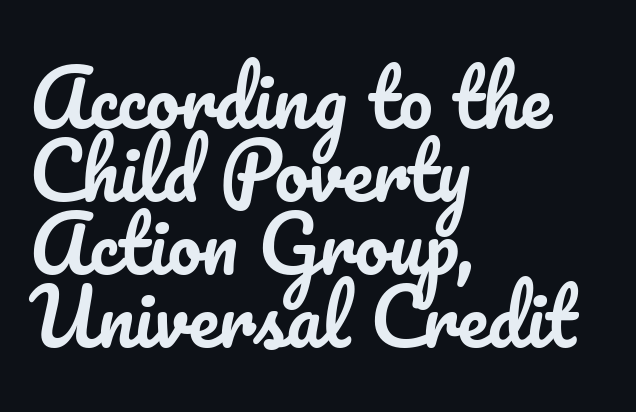
The image shows 76 px text type; set left-aligned, tight line spacing (0.96x), normal letter spacing, not underlined; low stroke contrast and a small x-height.
